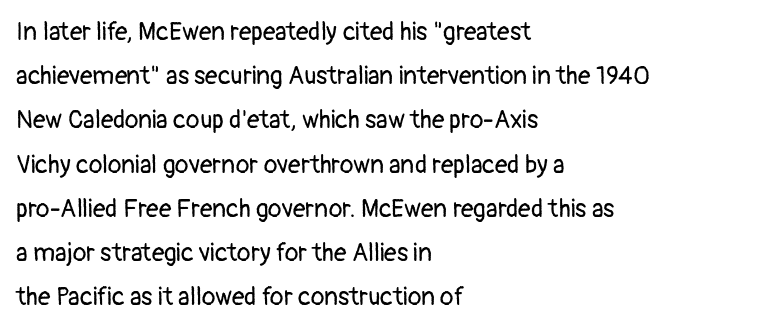
The typography opts for an upright posture over an oblique one. Compared with a centered layout, this one pins lines to the left instead. A quiet, ordinary-to-light weight characterises the typeface. Bare-footed words on every line. Letter spacing: default.
